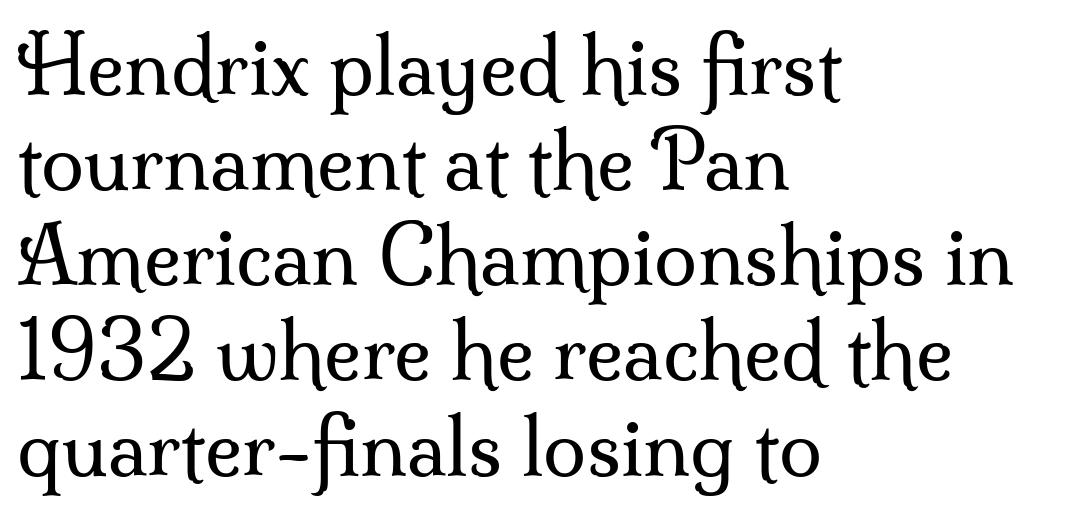
The image shows 78 px regular-weight serif type, upright; set left-aligned, line spacing 1.22x, normal letter spacing, not underlined; medium stroke contrast and a small x-height.
